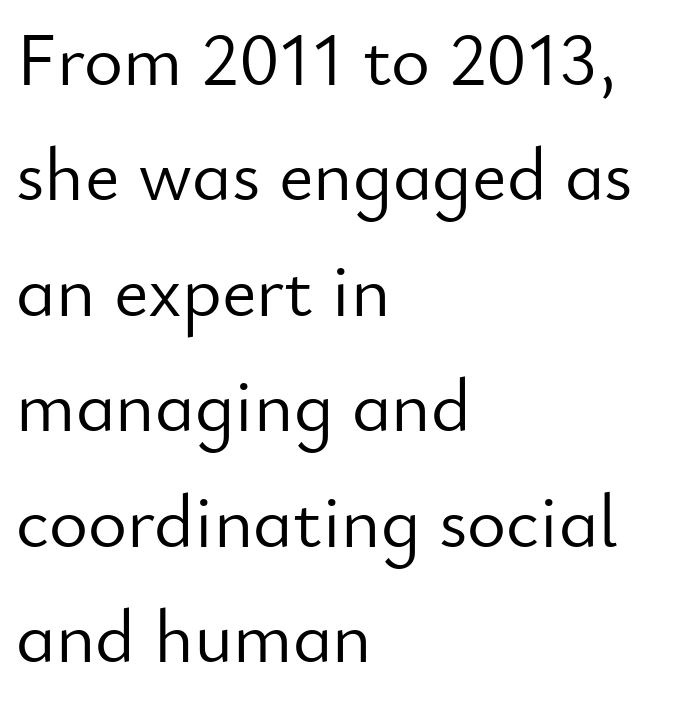
Q: Is the text bold? A: No.
Q: Is the text italic (slanted)? A: No, it is upright.
Q: Is the typeface a serif or a sans-serif typeface? A: Sans-serif.
Q: Is the text underlined? A: No.
Q: How is the paragraph aligned? A: Left-aligned.
Q: Is the spacing between letters normal or unusually wide? A: Normal.
Q: Is the spacing between lines tight, normal or loose? A: Normal.
Q: Width (condensed, normal, or wide)? A: Normal.
Q: Stroke contrast? A: Low.
Q: x-height? A: Small.
Q: Monospaced? A: No.
